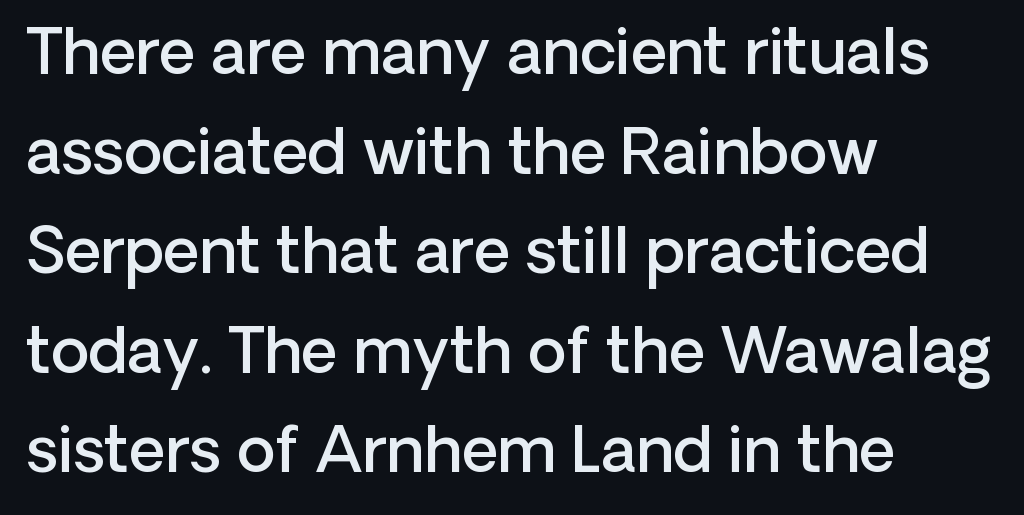
{"serif": "no", "italic": "no", "bold": "semi", "weight": "semibold", "width": "normal", "stroke_contrast": "low", "x_height": "medium", "monospaced": "no", "underline": "no", "align": "left", "line_spacing": "normal", "line_spacing_ratio": 1.58, "letter_spacing": "normal", "letter_spacing_em": 0.0, "glyph_px": 63}
